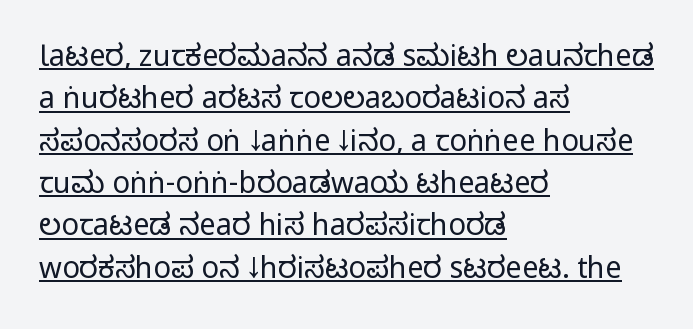
Q: Is the text bold? A: No.
Q: Is the text italic (slanted)? A: No, it is upright.
Q: Is the typeface a serif or a sans-serif typeface? A: Sans-serif.
Q: Is the text underlined? A: Yes.
Q: How is the paragraph aligned? A: Left-aligned.
Q: Is the spacing between letters normal or unusually wide? A: Normal.
Q: Is the spacing between lines tight, normal or loose? A: Normal.
Q: Width (condensed, normal, or wide)? A: Condensed.
Q: Stroke contrast? A: Low.
Q: x-height? A: Large.
Q: Monospaced? A: No.
